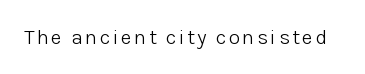
{"italic": "no", "bold": "no", "underline": "no", "glyph_px": 21}
